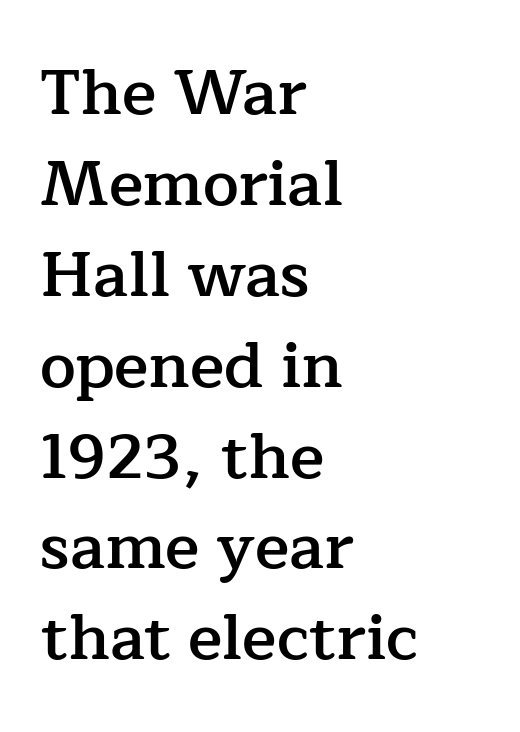
The baseline area is clear. The rendering uses natural spacing where letterforms have individual widths. The lines are quadded left. Moderately thickened strokes mark this as semibold type. Every character sits straight up, as roman type does. Interline gaps are of average width in this sample.
